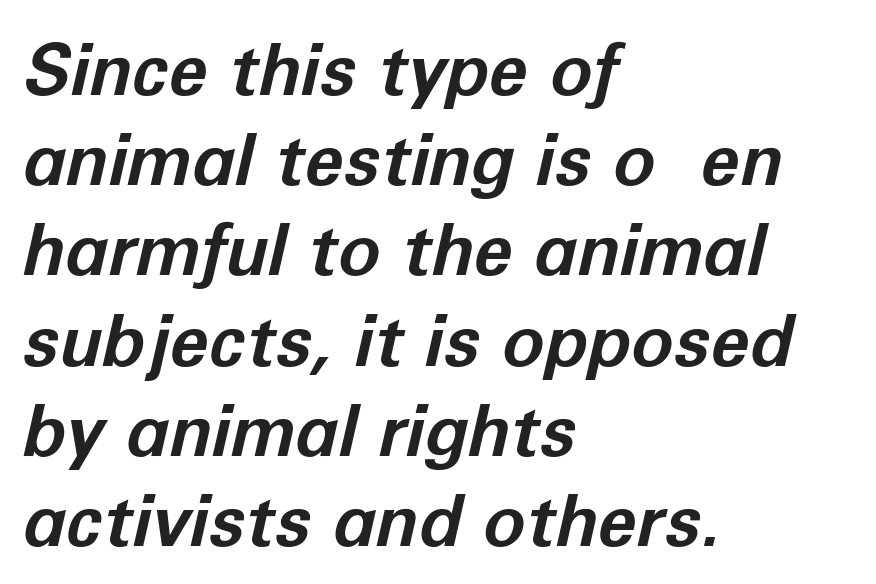
Rows of type keep a routine distance in the vertical direction. The face used here has a pronounced slope to its letters. Where is the straight margin? On the left. Underline: absent. Here the designer chose a conventional face with non-uniform glyph widths. The passage shown has conventional tracking throughout.
